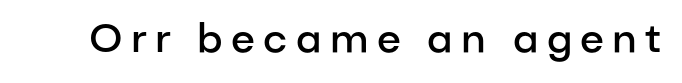
{"serif": "no", "italic": "no", "bold": "semi", "weight": "semibold", "width": "normal", "stroke_contrast": "low", "x_height": "medium", "monospaced": "no", "underline": "no", "letter_spacing": "wide", "letter_spacing_em": 0.21, "glyph_px": 40}
